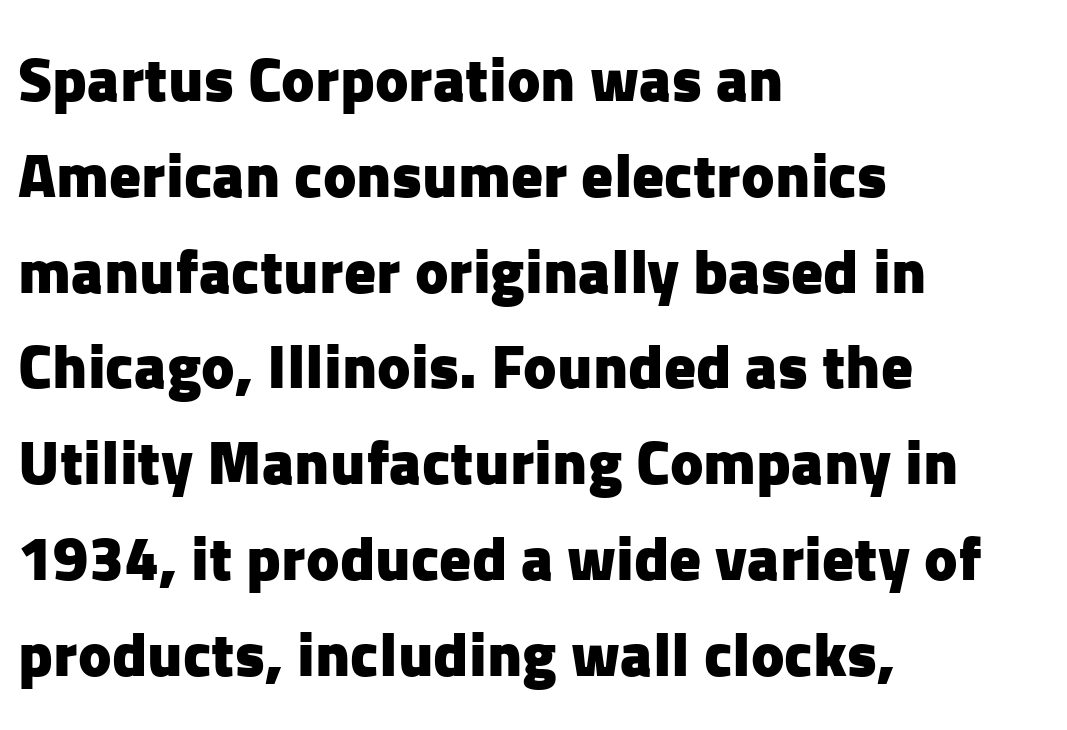
The image shows 63 px heavy sans-serif type, upright; set left-aligned, normal line spacing (1.52x), normal letter spacing, not underlined; low stroke contrast and a medium x-height.
